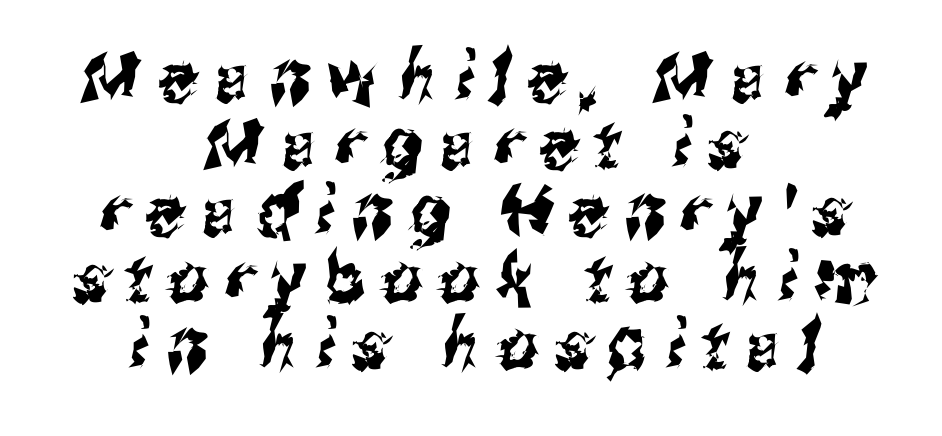
Q: Is the typeface a serif or a sans-serif typeface? A: Sans-serif.
Q: Is the text underlined? A: No.
Q: How is the paragraph aligned? A: Centered.
Q: Is the spacing between letters normal or unusually wide? A: Unusually wide.
Q: Is the spacing between lines tight, normal or loose? A: Tight.
Q: Width (condensed, normal, or wide)? A: Condensed.
Q: Stroke contrast? A: Medium.
Q: x-height? A: Medium.
Q: Monospaced? A: No.
